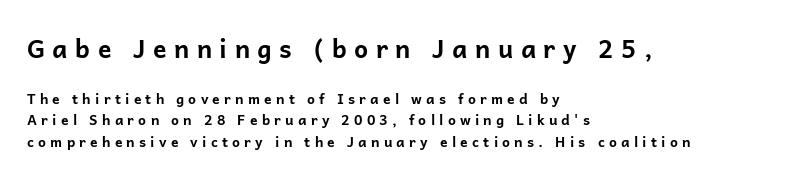
The passage shown has open, widely tracked lettering throughout. You'd pick this weight for a headline — it's a proper bold. Notice how descenders clear the ascenders below comfortably — that's standard leading. A clean baseline with only descenders dipping below it. The rendering anchors every line to the left-hand side.
